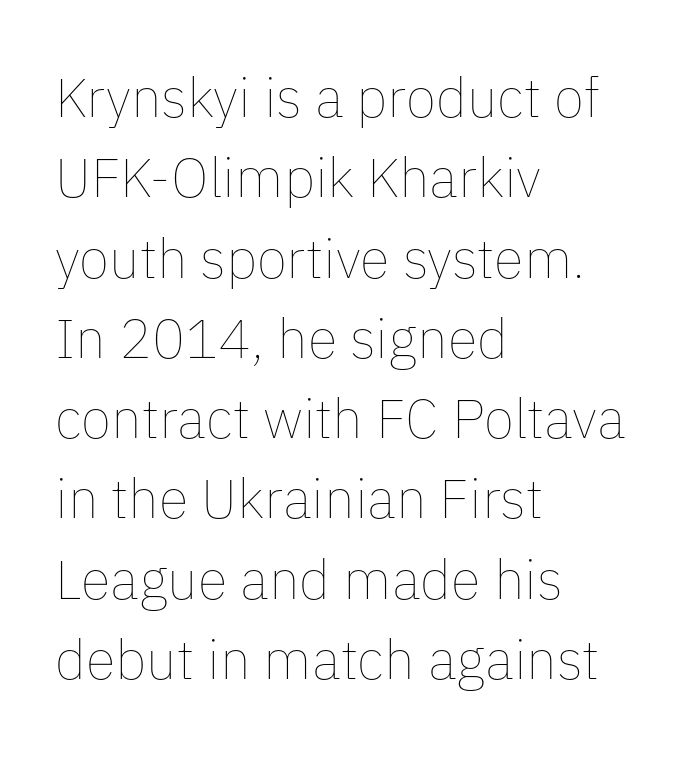
{"italic": "no", "bold": "no", "weight": "thin", "width": "normal", "stroke_contrast": "low", "x_height": "medium", "monospaced": "no", "underline": "no", "align": "left", "line_spacing": "normal", "line_spacing_ratio": 1.46, "letter_spacing": "normal", "letter_spacing_em": 0.0, "glyph_px": 55}
